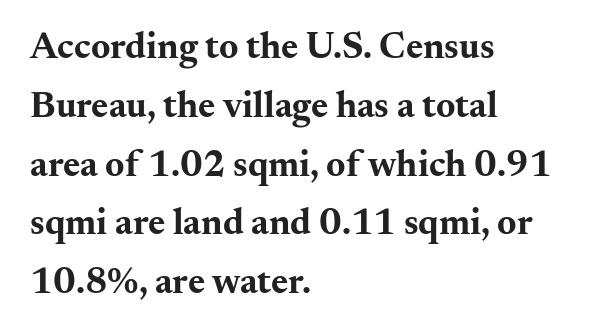
Q: Is the text bold? A: Yes.
Q: Is the text italic (slanted)? A: No, it is upright.
Q: Is the typeface a serif or a sans-serif typeface? A: Serif.
Q: Is the text underlined? A: No.
Q: How is the paragraph aligned? A: Left-aligned.
Q: Is the spacing between letters normal or unusually wide? A: Normal.
Q: Is the spacing between lines tight, normal or loose? A: Normal.
Q: Width (condensed, normal, or wide)? A: Wide.
Q: Stroke contrast? A: Medium.
Q: x-height? A: Small.
Q: Monospaced? A: No.
